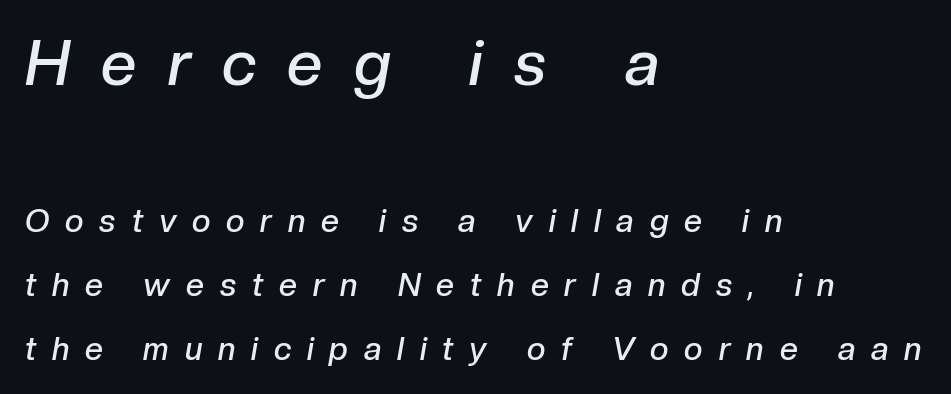
Reading down the column, the eye jumps a long way to each next line. Horizontal alignment here is leftward, the default for most running prose. In terms of letterspacing, this is a distinctly airy, spread setting. The text carries the slant typical of an italic or oblique font. Plain, unruled lines of type.
